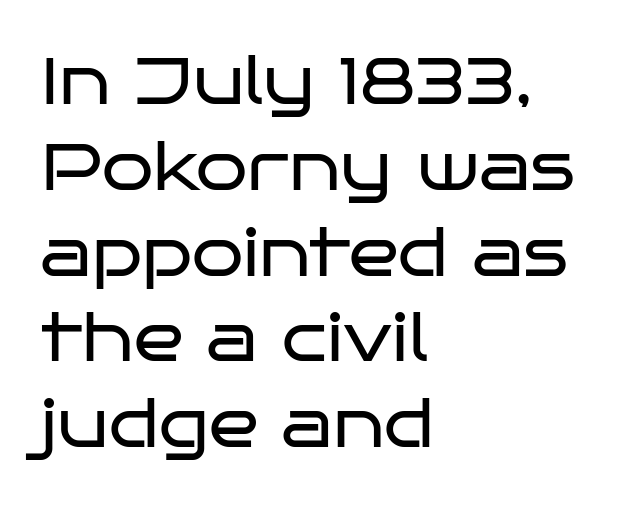
Q: Is the text bold? A: No.
Q: Is the text italic (slanted)? A: No, it is upright.
Q: Is the typeface a serif or a sans-serif typeface? A: Sans-serif.
Q: Is the text underlined? A: No.
Q: How is the paragraph aligned? A: Left-aligned.
Q: Is the spacing between letters normal or unusually wide? A: Normal.
Q: Is the spacing between lines tight, normal or loose? A: Normal.
Q: Width (condensed, normal, or wide)? A: Wide.
Q: Stroke contrast? A: Low.
Q: x-height? A: Large.
Q: Monospaced? A: No.
